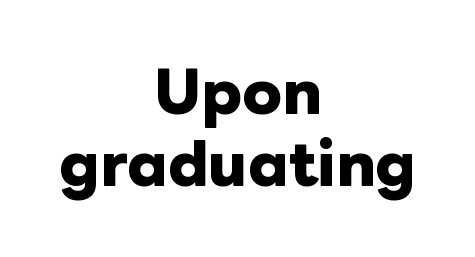
{"italic": "no", "bold": "yes", "weight": "heavy", "width": "normal", "stroke_contrast": "low", "x_height": "medium", "monospaced": "no", "underline": "no", "align": "center", "line_spacing": "normal", "line_spacing_ratio": 1.28, "letter_spacing": "normal", "letter_spacing_em": 0.0, "glyph_px": 56}
